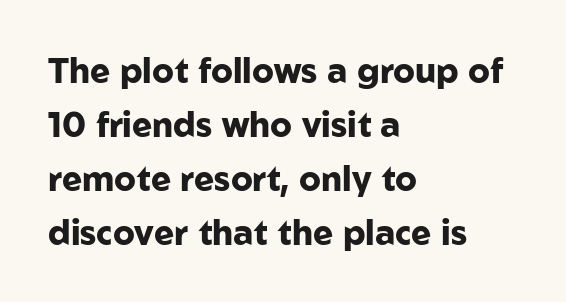
Q: Is the text bold? A: Yes.
Q: Is the text italic (slanted)? A: No, it is upright.
Q: Is the typeface a serif or a sans-serif typeface? A: Sans-serif.
Q: Is the text underlined? A: No.
Q: How is the paragraph aligned? A: Left-aligned.
Q: Is the spacing between letters normal or unusually wide? A: Normal.
Q: Is the spacing between lines tight, normal or loose? A: Normal.
Q: Width (condensed, normal, or wide)? A: Normal.
Q: Stroke contrast? A: Low.
Q: x-height? A: Medium.
Q: Monospaced? A: No.
